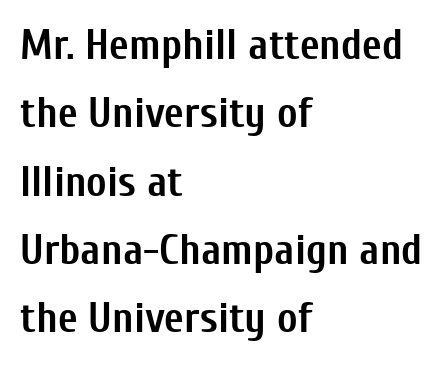
{"serif": "no", "italic": "no", "bold": "yes", "weight": "semibold", "width": "condensed", "stroke_contrast": "low", "x_height": "medium", "monospaced": "no", "underline": "no", "align": "left", "line_spacing": "normal", "line_spacing_ratio": 1.59, "letter_spacing": "normal", "letter_spacing_em": 0.0, "glyph_px": 43}
